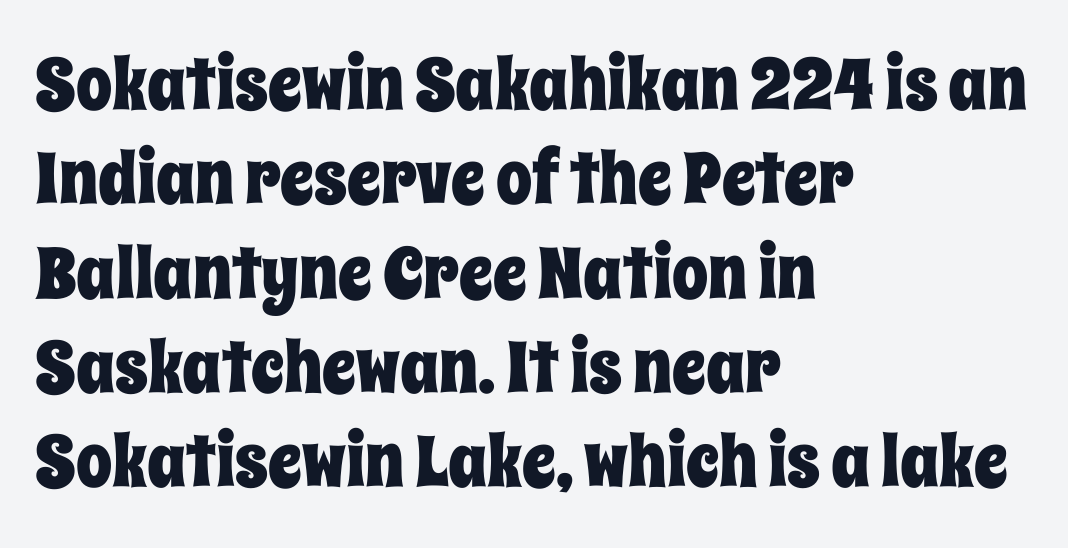
The image shows 72 px condensed type, upright; set left-aligned, normal line spacing (1.31x), normal letter spacing, not underlined; low stroke contrast and a large x-height.
